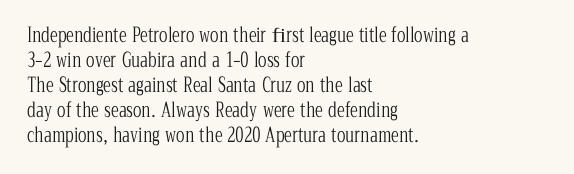
{"italic": "no", "bold": "no", "underline": "no", "align": "left", "line_spacing": "normal", "line_spacing_ratio": 1.25, "letter_spacing": "normal", "letter_spacing_em": 0.0, "glyph_px": 20}
